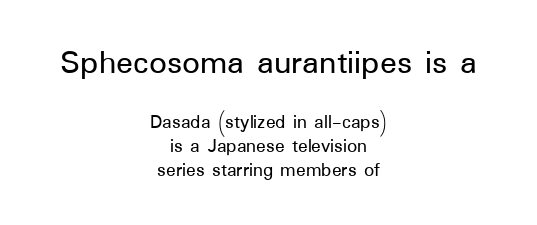
{"serif": "no", "italic": "no", "width": "normal", "stroke_contrast": "low", "x_height": "medium", "monospaced": "no", "underline": "no", "align": "center", "line_spacing_ratio": 1.2, "letter_spacing": "normal", "letter_spacing_em": 0.0, "larger_block": "first", "size_ratio": 1.75, "glyph_px": 35}
